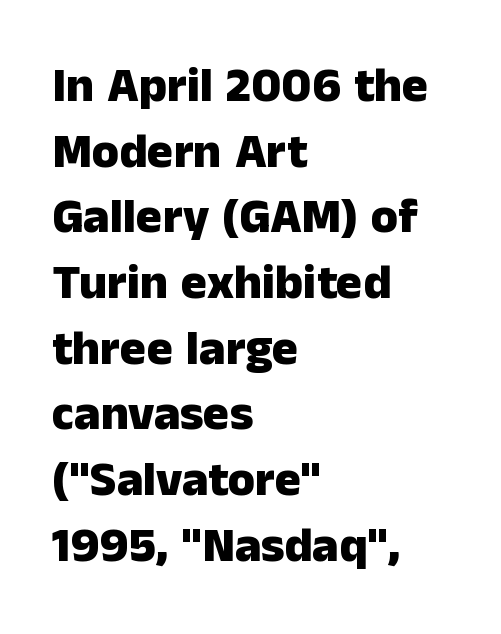
{"serif": "no", "italic": "no", "bold": "yes", "weight": "heavy", "width": "normal", "stroke_contrast": "low", "x_height": "medium", "monospaced": "no", "underline": "no", "align": "left", "line_spacing": "normal", "line_spacing_ratio": 1.34, "letter_spacing": "normal", "letter_spacing_em": 0.0, "glyph_px": 49}
